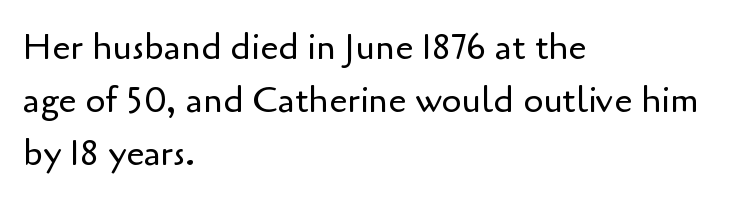
A typesetter would call this proportional, since set widths differ per character. Students, note that the glyphs here touch the page at normal intervals. The space directly below the letters is spotless. Counters stay open thanks to moderate or lighter strokes. Vertical strokes here are truly vertical.
